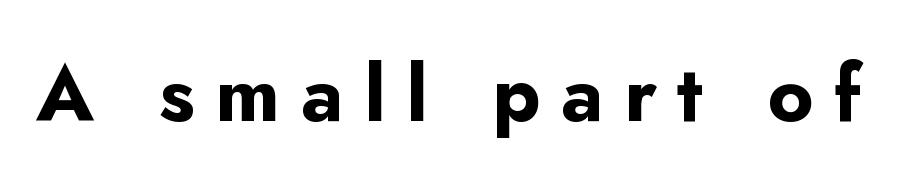
The image shows 79 px bold sans-serif type, upright; set unusually wide letter spacing (+0.26 em), not underlined; low stroke contrast and a small x-height.
